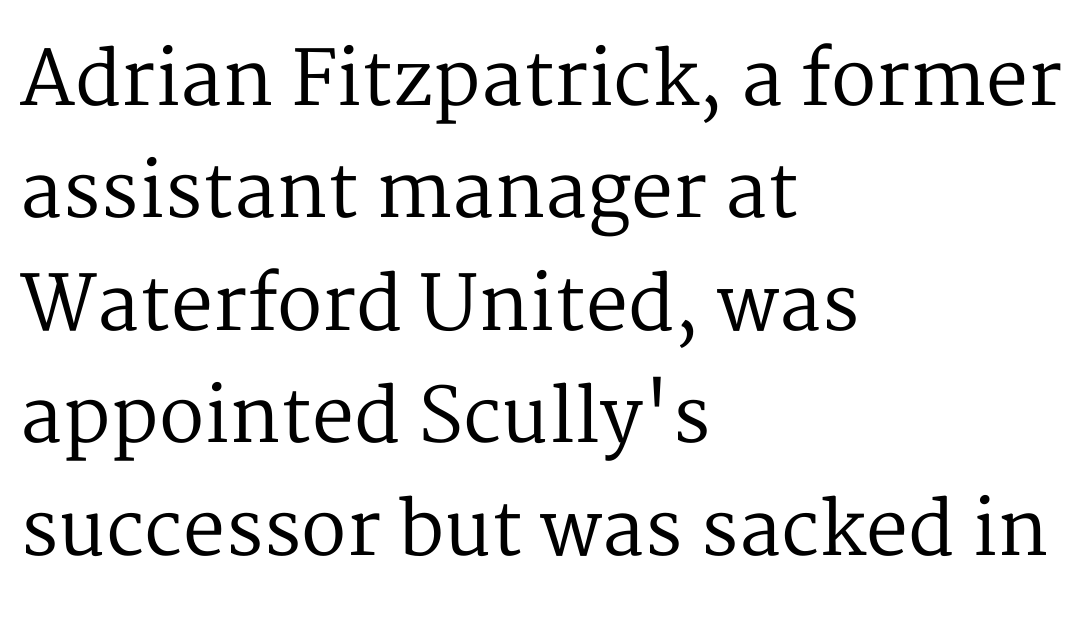
{"serif": "yes", "italic": "no", "bold": "no", "weight": "regular", "width": "normal", "stroke_contrast": "medium", "x_height": "medium", "monospaced": "no", "underline": "no", "align": "left", "line_spacing": "normal", "line_spacing_ratio": 1.5, "letter_spacing": "normal", "letter_spacing_em": 0.0, "glyph_px": 75}
